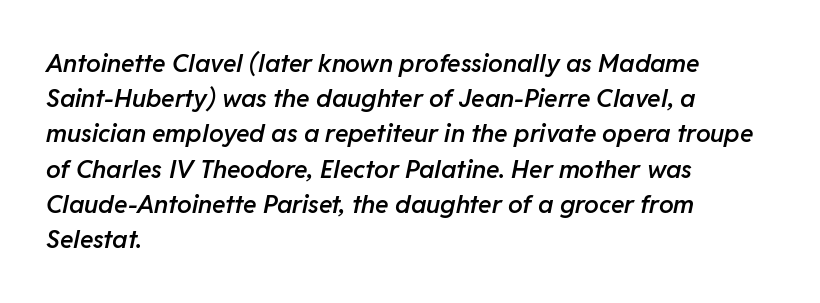
Q: Is the text bold? A: Semi-bold.
Q: Is the text italic (slanted)? A: Yes, it leans right by about 11 degrees.
Q: Is the text underlined? A: No.
Q: How is the paragraph aligned? A: Left-aligned.
Q: Is the spacing between letters normal or unusually wide? A: Normal.
Q: Is the spacing between lines tight, normal or loose? A: Normal.
